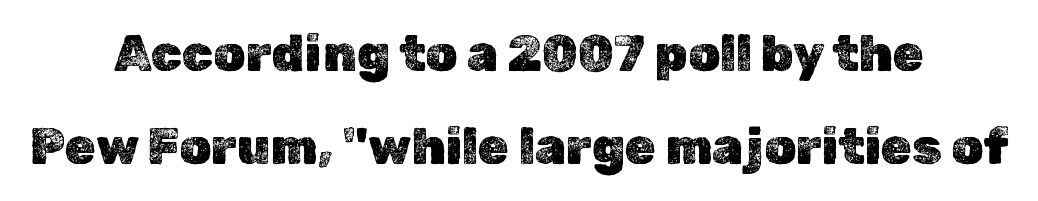
Q: Is the text italic (slanted)? A: No, it is upright.
Q: Is the text underlined? A: No.
Q: How is the paragraph aligned? A: Centered.
Q: Is the spacing between letters normal or unusually wide? A: Normal.
Q: Width (condensed, normal, or wide)? A: Normal.
Q: x-height? A: Medium.
Q: Monospaced? A: No.
